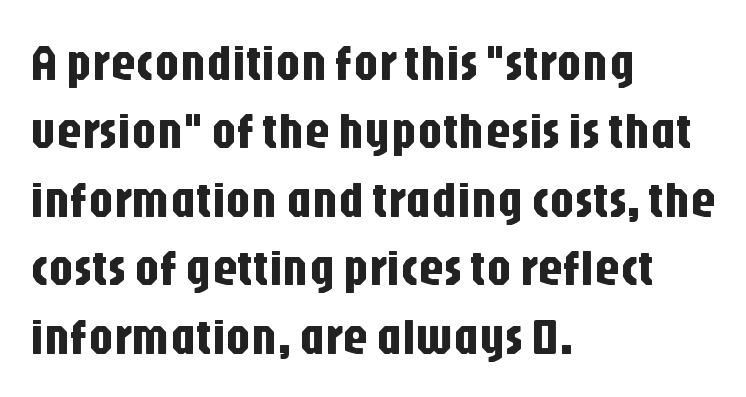
Q: Is the text italic (slanted)? A: No, it is upright.
Q: Is the typeface a serif or a sans-serif typeface? A: Sans-serif.
Q: Is the text underlined? A: No.
Q: How is the paragraph aligned? A: Left-aligned.
Q: Is the spacing between letters normal or unusually wide? A: Normal.
Q: Is the spacing between lines tight, normal or loose? A: Normal.
Q: Width (condensed, normal, or wide)? A: Condensed.
Q: Stroke contrast? A: Low.
Q: x-height? A: Large.
Q: Monospaced? A: No.
